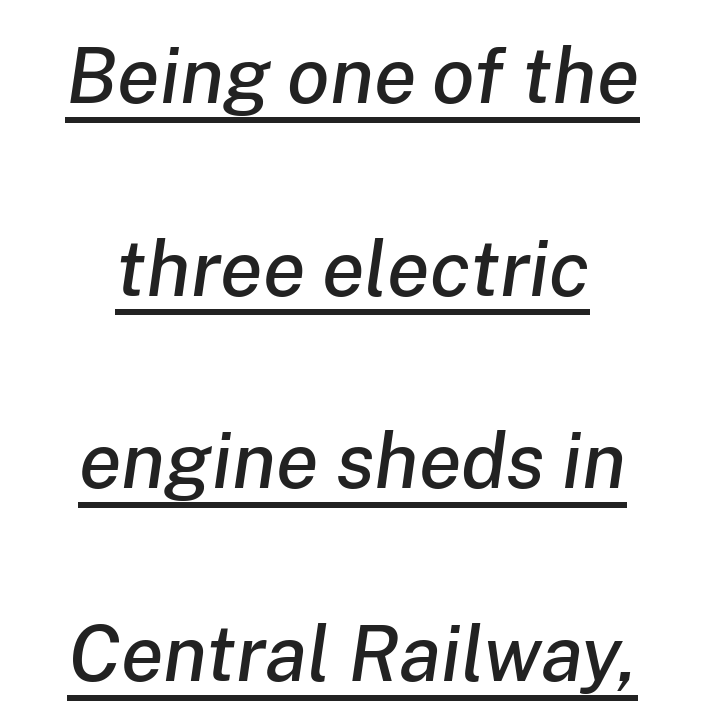
The image shows 78 px text type, italic (leaning right); set centered, loose line spacing (2.47x), normal letter spacing, underlined; low stroke contrast and a medium x-height.
